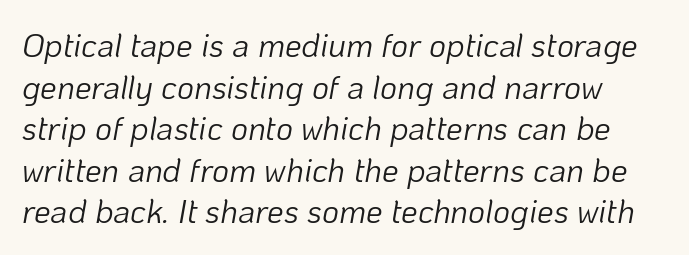
Q: Is the text bold? A: No.
Q: Is the text italic (slanted)? A: Yes, it leans right by about 10 degrees.
Q: Is the text underlined? A: No.
Q: How is the paragraph aligned? A: Left-aligned.
Q: Is the spacing between letters normal or unusually wide? A: Normal.
Q: Is the spacing between lines tight, normal or loose? A: Normal.
Q: Width (condensed, normal, or wide)? A: Normal.
Q: Stroke contrast? A: Low.
Q: x-height? A: Medium.
Q: Monospaced? A: No.
